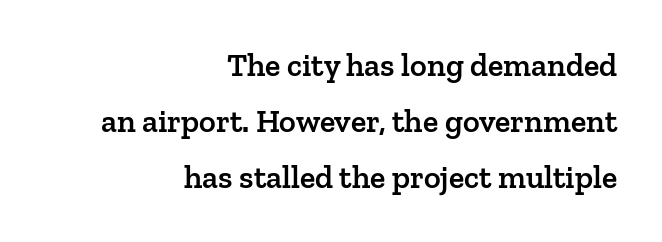
{"serif": "yes", "italic": "no", "bold": "semi", "weight": "semibold", "width": "normal", "stroke_contrast": "low", "x_height": "medium", "monospaced": "no", "underline": "no", "align": "right", "line_spacing_ratio": 1.75, "letter_spacing": "normal", "letter_spacing_em": 0.0, "glyph_px": 32}
